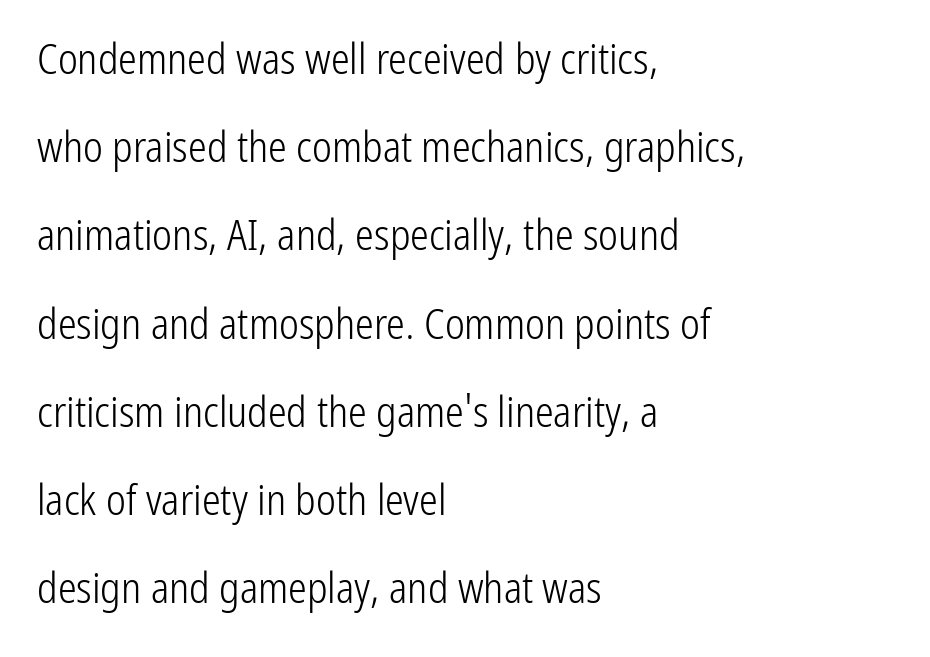
Rows of type keep a wide berth in the vertical direction. Only glyphs here, with clear space below each row. Nope, no serifs anywhere on these letters. The passage shown is typed in a proportional face where columns would drift.
